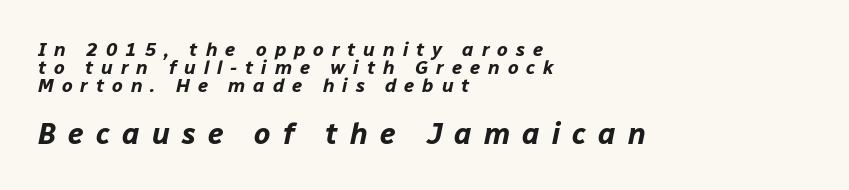
The image shows 29 px bold type, italic (leaning right); set left-aligned, tight line spacing (0.96x), unusually wide letter spacing (+0.42 em), not underlined; the second (bottom) block is 1.53x larger; low stroke contrast and a medium x-height.
